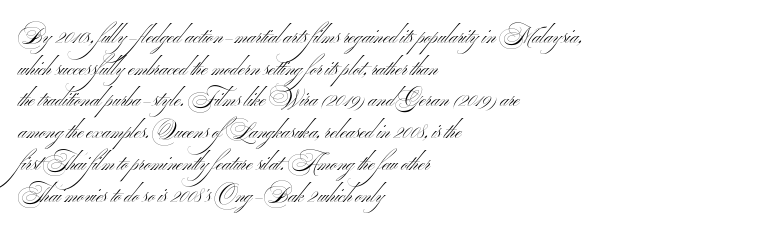
{"bold": "no", "underline": "no", "align": "left", "line_spacing": "normal", "line_spacing_ratio": 1.51, "letter_spacing": "normal", "letter_spacing_em": 0.0, "glyph_px": 21}
